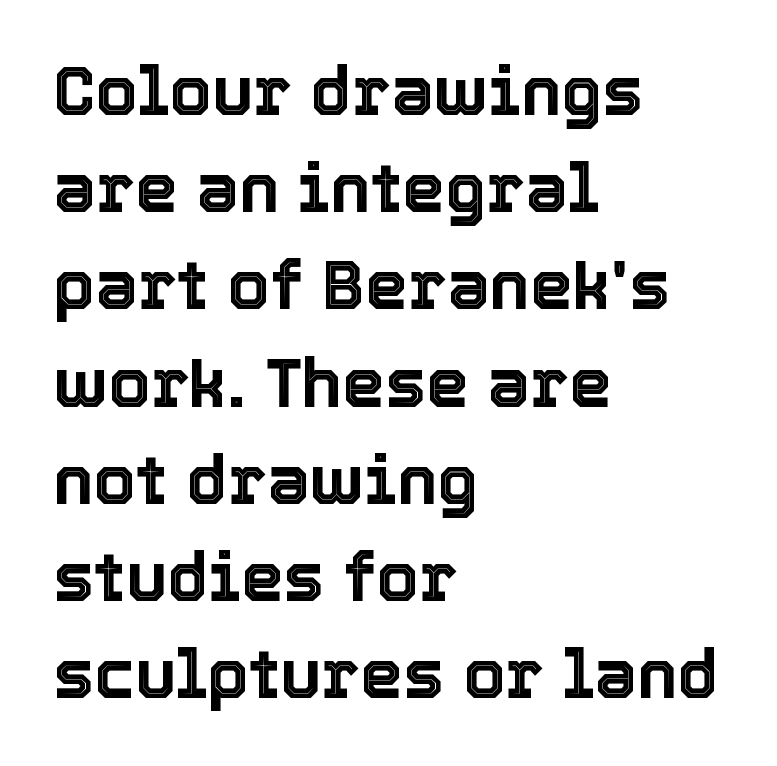
Q: Is the text italic (slanted)? A: No, it is upright.
Q: Is the text underlined? A: No.
Q: How is the paragraph aligned? A: Left-aligned.
Q: Is the spacing between letters normal or unusually wide? A: Normal.
Q: Is the spacing between lines tight, normal or loose? A: Normal.
Q: Width (condensed, normal, or wide)? A: Normal.
Q: x-height? A: Medium.
Q: Monospaced? A: No.
